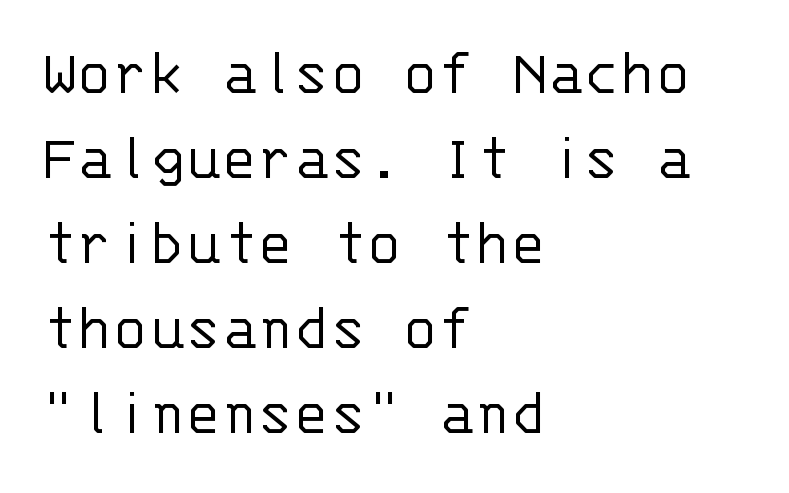
The image shows 67 px light sans-serif type, upright, monospaced; set left-aligned, normal line spacing (1.27x), normal letter spacing, not underlined; low stroke contrast and a large x-height.
